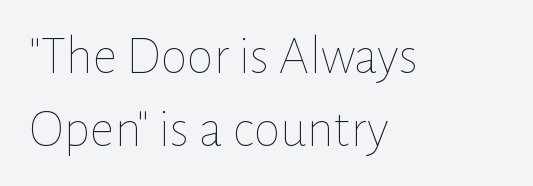
The image shows 54 px thin type, upright; set left-aligned, normal line spacing (1.35x), normal letter spacing, not underlined; low stroke contrast and a medium x-height.
